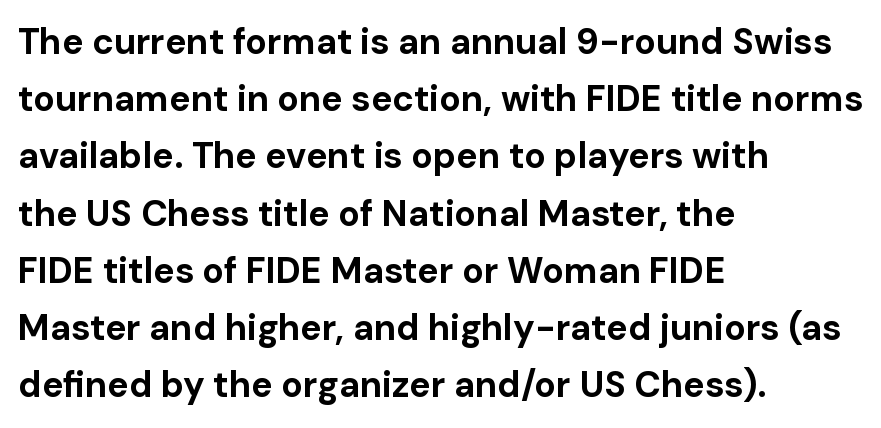
{"serif": "no", "italic": "no", "bold": "yes", "weight": "bold", "width": "normal", "stroke_contrast": "low", "x_height": "medium", "monospaced": "no", "underline": "no", "align": "left", "line_spacing": "normal", "line_spacing_ratio": 1.59, "letter_spacing": "normal", "letter_spacing_em": 0.0, "glyph_px": 36}
